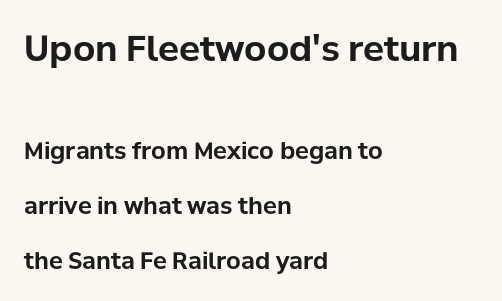
{"serif": "no", "italic": "no", "bold": "yes", "weight": "bold", "width": "normal", "stroke_contrast": "low", "x_height": "medium", "monospaced": "no", "underline": "no", "align": "left", "line_spacing": "loose", "line_spacing_ratio": 2.38, "letter_spacing": "normal", "letter_spacing_em": 0.0, "larger_block": "first", "size_ratio": 1.52, "glyph_px": 35}
